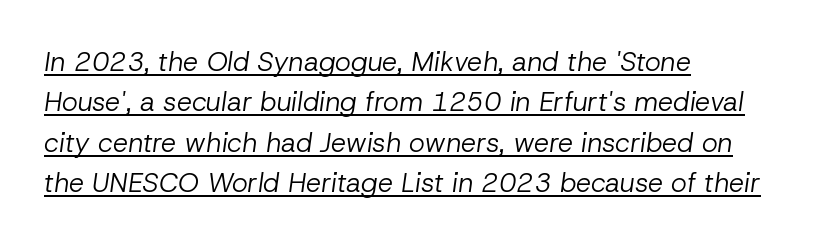
The image shows 27 px text type, italic (leaning right); set left-aligned, normal line spacing (1.5x), normal letter spacing, underlined.
